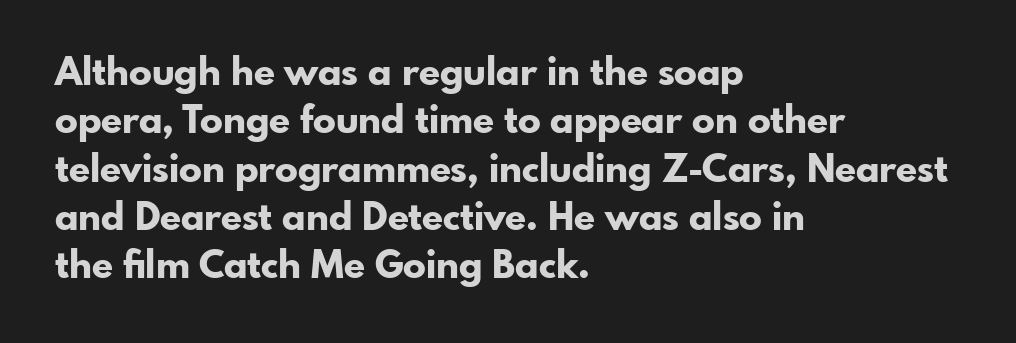
Q: Is the text bold? A: Yes.
Q: Is the text italic (slanted)? A: No, it is upright.
Q: Is the typeface a serif or a sans-serif typeface? A: Sans-serif.
Q: Is the text underlined? A: No.
Q: How is the paragraph aligned? A: Left-aligned.
Q: Is the spacing between letters normal or unusually wide? A: Normal.
Q: Is the spacing between lines tight, normal or loose? A: Normal.
Q: Width (condensed, normal, or wide)? A: Normal.
Q: Stroke contrast? A: Low.
Q: x-height? A: Small.
Q: Monospaced? A: No.
